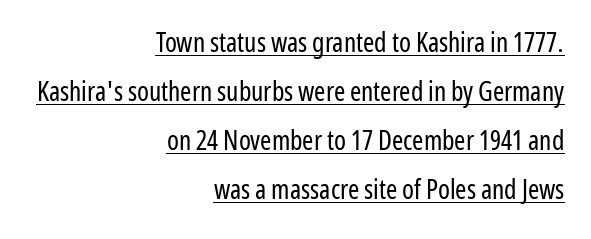
The image shows 27 px text type, upright; set right-aligned, line spacing 1.82x, normal letter spacing, underlined.
